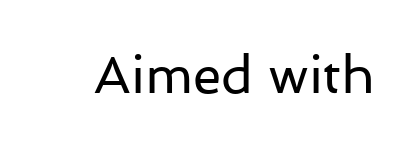
{"serif": "no", "italic": "no", "bold": "no", "weight": "regular", "width": "normal", "stroke_contrast": "low", "x_height": "medium", "monospaced": "no", "underline": "no", "letter_spacing": "normal", "letter_spacing_em": 0.0, "glyph_px": 52}
